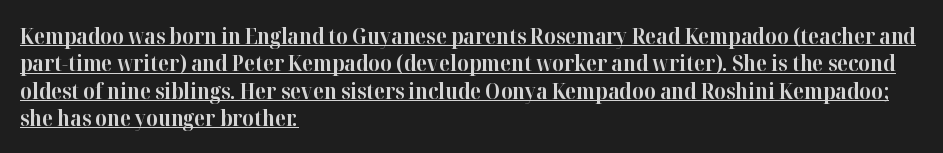
The image shows 22 px bold type, upright; set left-aligned, line spacing 1.24x, normal letter spacing, underlined.
